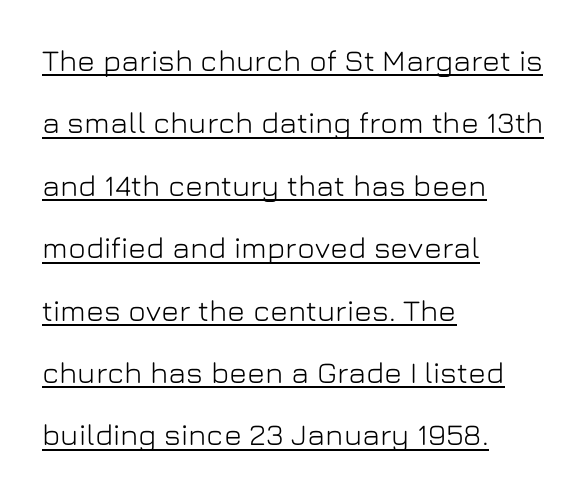
{"serif": "no", "italic": "no", "width": "normal", "stroke_contrast": "low", "x_height": "medium", "monospaced": "no", "underline": "yes", "align": "left", "line_spacing": "loose", "line_spacing_ratio": 2.08, "letter_spacing": "normal", "letter_spacing_em": 0.0, "glyph_px": 30}
